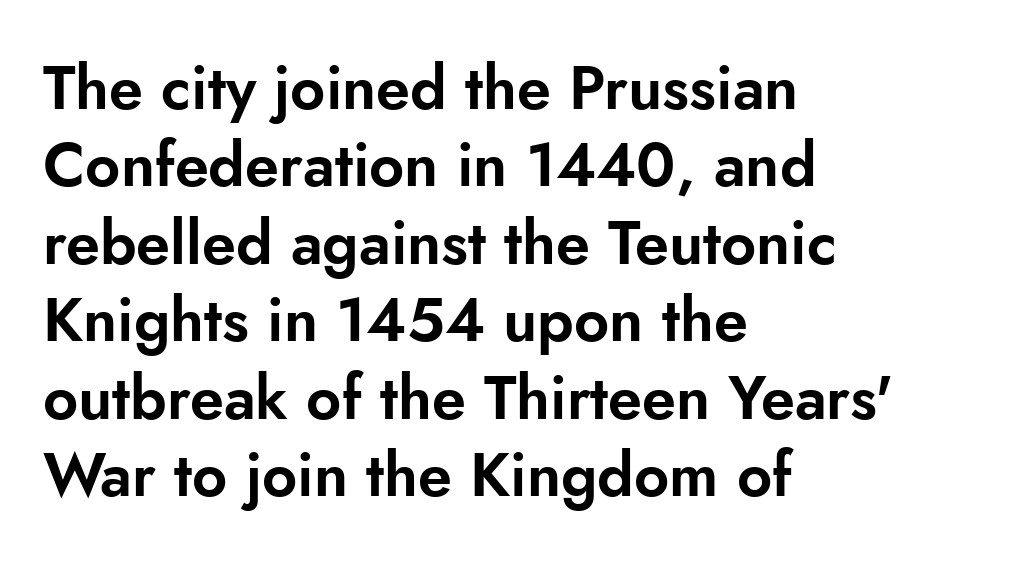
{"serif": "no", "italic": "no", "width": "normal", "stroke_contrast": "low", "x_height": "small", "monospaced": "no", "underline": "no", "align": "left", "line_spacing": "normal", "line_spacing_ratio": 1.27, "letter_spacing": "normal", "letter_spacing_em": 0.0, "glyph_px": 61}
